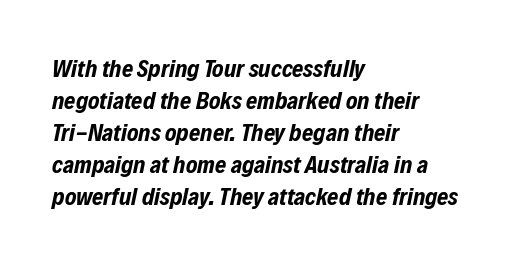
The image shows 24 px bold type, italic (leaning right); set left-aligned, normal line spacing (1.33x), normal letter spacing, not underlined.
